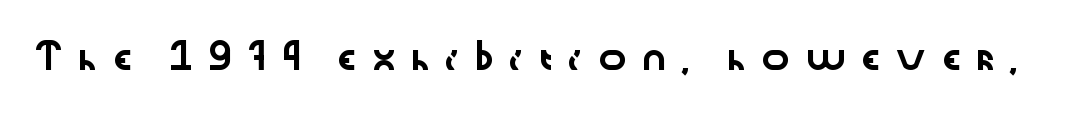
Q: Is the text italic (slanted)? A: No, it is upright.
Q: Is the text underlined? A: No.
Q: Is the spacing between letters normal or unusually wide? A: Unusually wide.
